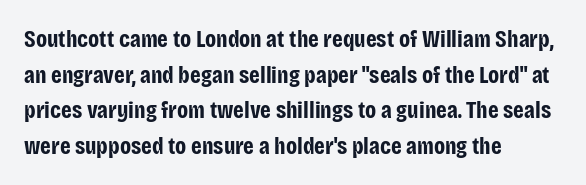
Q: Is the text bold? A: Yes.
Q: Is the text italic (slanted)? A: No, it is upright.
Q: Is the text underlined? A: No.
Q: How is the paragraph aligned? A: Left-aligned.
Q: Is the spacing between letters normal or unusually wide? A: Normal.
Q: Is the spacing between lines tight, normal or loose? A: Normal.
